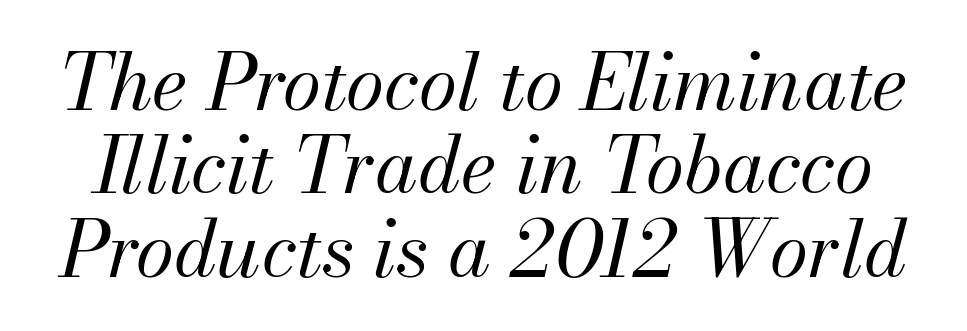
Q: Is the text bold? A: No.
Q: Is the text italic (slanted)? A: Yes, it leans right by about 13 degrees.
Q: Is the text underlined? A: No.
Q: Is the spacing between letters normal or unusually wide? A: Normal.
Q: Is the spacing between lines tight, normal or loose? A: Tight.
Q: Width (condensed, normal, or wide)? A: Normal.
Q: Stroke contrast? A: Medium.
Q: x-height? A: Small.
Q: Monospaced? A: No.
